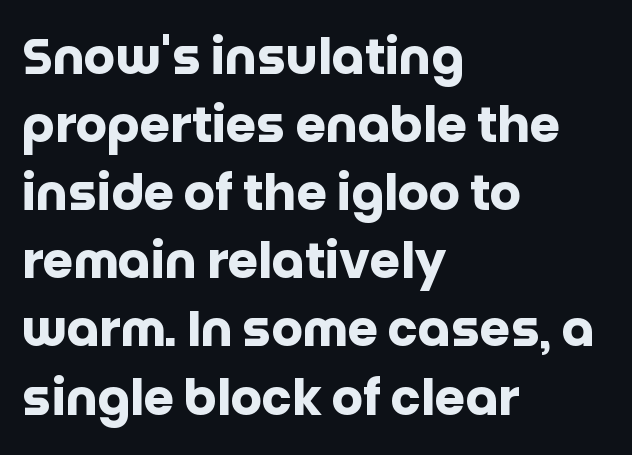
The rendering keeps characters at their native spacing. Visually the block forms a straight wall on the left and a jagged coastline on the right. The passage shown is emphatically bold. The letters advance in unequal steps, a hallmark of proportional type.
